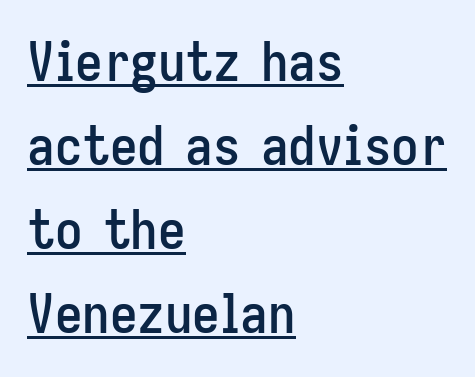
Q: Is the text italic (slanted)? A: No, it is upright.
Q: Is the typeface a serif or a sans-serif typeface? A: Sans-serif.
Q: Is the text underlined? A: Yes.
Q: How is the paragraph aligned? A: Left-aligned.
Q: Is the spacing between letters normal or unusually wide? A: Normal.
Q: Is the spacing between lines tight, normal or loose? A: Normal.
Q: Width (condensed, normal, or wide)? A: Condensed.
Q: Stroke contrast? A: Low.
Q: x-height? A: Medium.
Q: Monospaced? A: No.
